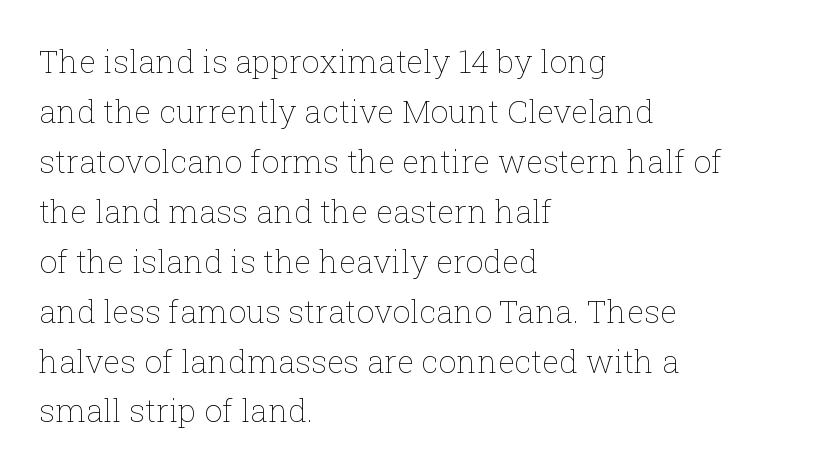
Q: Is the text bold? A: No.
Q: Is the text italic (slanted)? A: No, it is upright.
Q: Is the text underlined? A: No.
Q: How is the paragraph aligned? A: Left-aligned.
Q: Is the spacing between letters normal or unusually wide? A: Normal.
Q: Is the spacing between lines tight, normal or loose? A: Normal.
Q: Width (condensed, normal, or wide)? A: Normal.
Q: Stroke contrast? A: Low.
Q: x-height? A: Medium.
Q: Monospaced? A: No.
